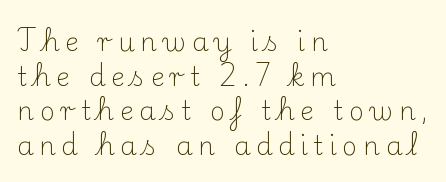
The image shows 26 px text type, upright; set left-aligned, normal line spacing (1.33x), unusually wide letter spacing (+0.22 em), not underlined.
